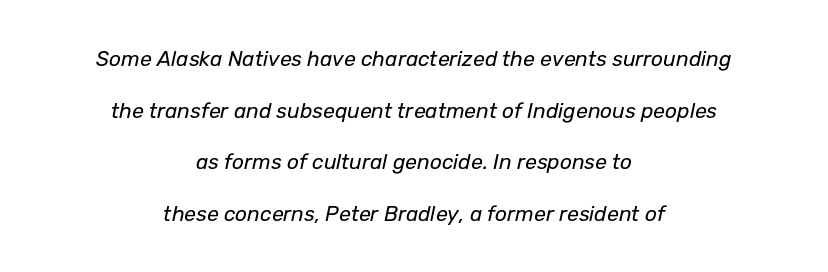
These lines stack symmetrically, like a column narrowing and widening about its center. Slant detected: the letters are inclined. Here the glyphs are tracked normally, forming tight word shapes. Compared with typical paragraphs, the rows here are farther apart.
